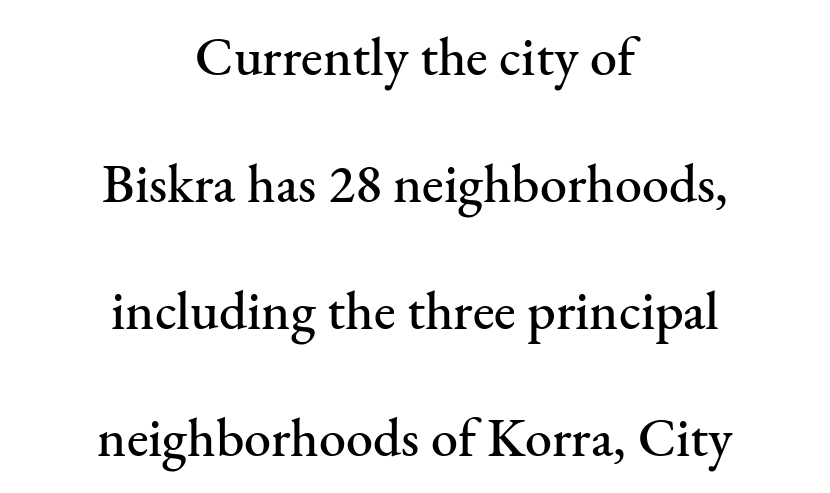
The image shows 54 px serif type, upright; set centered, loose line spacing (2.35x), normal letter spacing, not underlined; medium stroke contrast and a small x-height.
